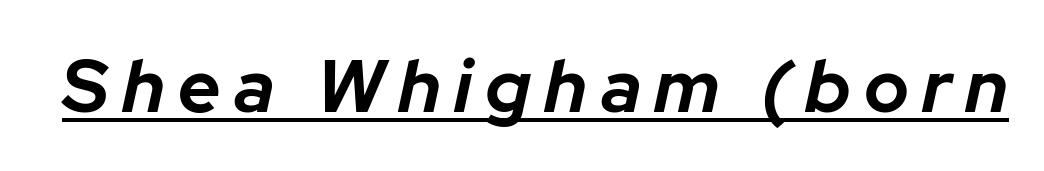
The image shows 74 px bold type, italic (leaning right); set underlined; low stroke contrast and a medium x-height.
